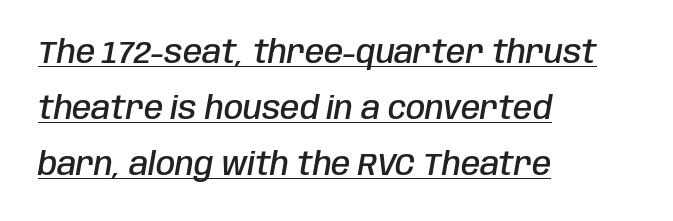
{"italic": "yes", "lean": "right", "slant_degrees": 10, "bold": "semi", "weight": "semibold", "width": "condensed", "stroke_contrast": "low", "x_height": "large", "monospaced": "no", "underline": "yes", "align": "left", "line_spacing_ratio": 1.8, "letter_spacing": "normal", "letter_spacing_em": 0.0, "glyph_px": 31}
